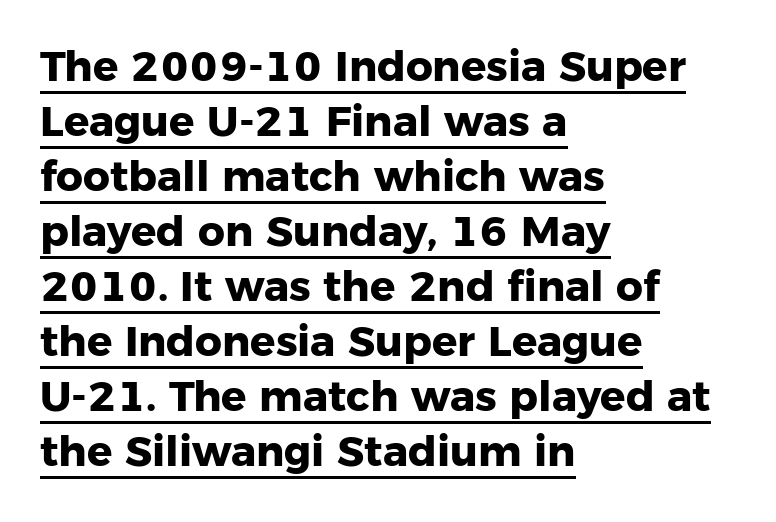
In terms of posture, this sample is upright. Are there feet on the stems? There aren't — it's a sans. Characters follow at the spacing the type designer built in. The face used here appears with an underline applied. These lines are set flush left with a ragged right edge.
